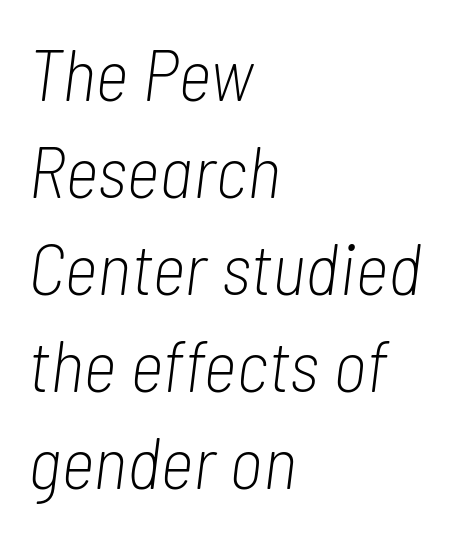
Q: Is the text bold? A: No.
Q: Is the text italic (slanted)? A: Yes, it leans right by about 7 degrees.
Q: Is the text underlined? A: No.
Q: How is the paragraph aligned? A: Left-aligned.
Q: Is the spacing between letters normal or unusually wide? A: Normal.
Q: Is the spacing between lines tight, normal or loose? A: Normal.
Q: Width (condensed, normal, or wide)? A: Condensed.
Q: Stroke contrast? A: Low.
Q: x-height? A: Medium.
Q: Monospaced? A: No.
